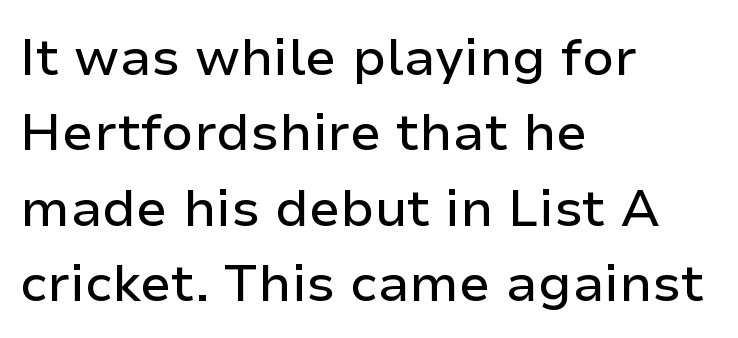
Q: Is the text italic (slanted)? A: No, it is upright.
Q: Is the typeface a serif or a sans-serif typeface? A: Sans-serif.
Q: Is the text underlined? A: No.
Q: How is the paragraph aligned? A: Left-aligned.
Q: Is the spacing between letters normal or unusually wide? A: Normal.
Q: Is the spacing between lines tight, normal or loose? A: Normal.
Q: Width (condensed, normal, or wide)? A: Normal.
Q: Stroke contrast? A: Low.
Q: x-height? A: Medium.
Q: Monospaced? A: No.
